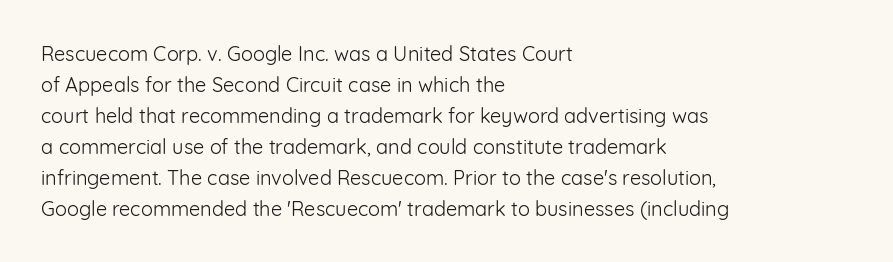
Q: Is the text bold? A: No.
Q: Is the text italic (slanted)? A: No, it is upright.
Q: Is the text underlined? A: No.
Q: How is the paragraph aligned? A: Left-aligned.
Q: Is the spacing between letters normal or unusually wide? A: Normal.
Q: Is the spacing between lines tight, normal or loose? A: Normal.
